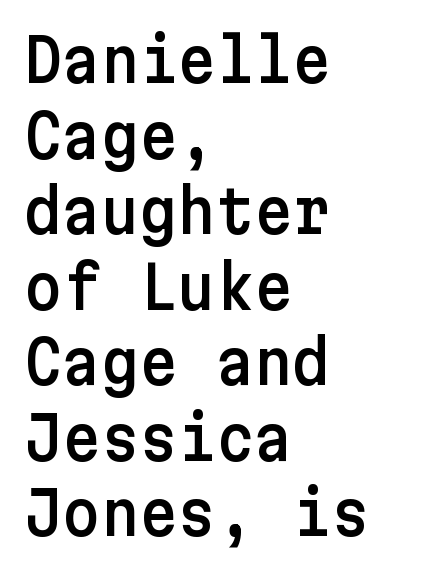
{"serif": "no", "italic": "no", "width": "normal", "stroke_contrast": "low", "x_height": "medium", "underline": "no", "align": "left", "line_spacing": "normal", "line_spacing_ratio": 1.28, "letter_spacing": "normal", "letter_spacing_em": 0.0, "glyph_px": 59}
